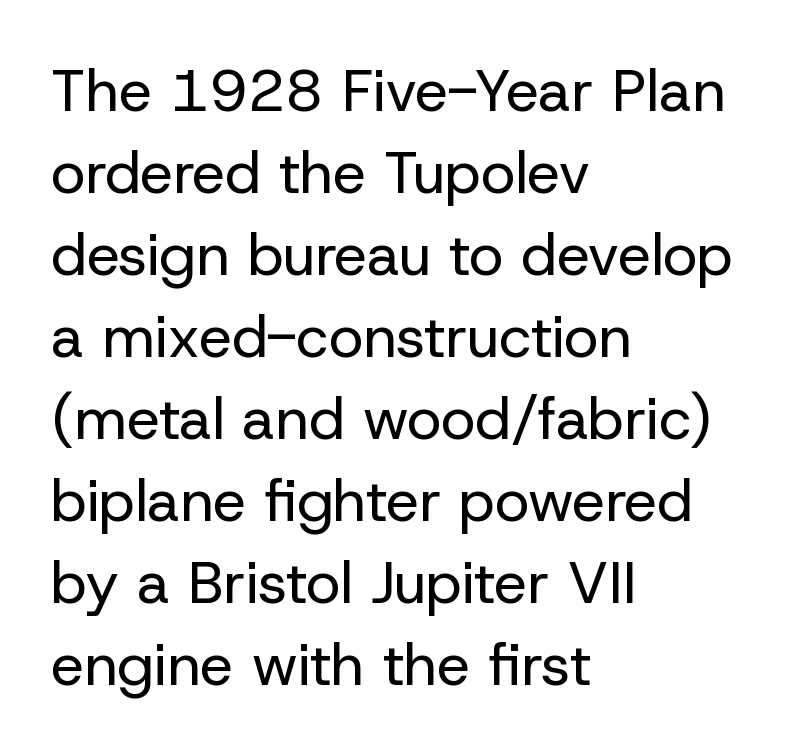
{"serif": "no", "italic": "no", "bold": "no", "weight": "regular", "width": "normal", "stroke_contrast": "low", "x_height": "medium", "monospaced": "no", "underline": "no", "align": "left", "line_spacing": "normal", "line_spacing_ratio": 1.39, "letter_spacing": "normal", "letter_spacing_em": 0.0, "glyph_px": 59}
